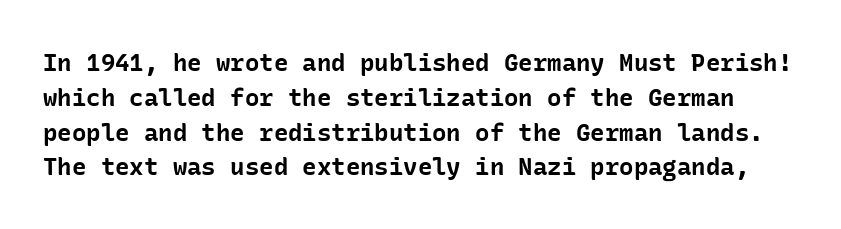
The block of text has a typical density, with ordinary space between rows. Quick note: not italic, upright. Strokes here are thick enough to call this a true bold. In terms of letterspacing, this is plain default setting. Plain, unruled lines of type.
